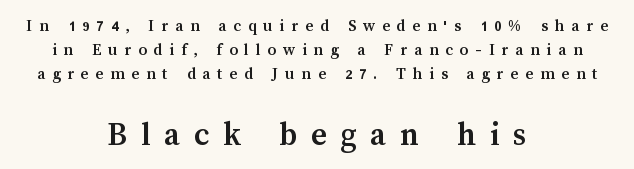
Substantial extra tracking has been applied to these lines. One-word summary of the alignment: center. A roman cut, with each character standing at attention. Type without underlining. Proportional: the letters do not fall into vertical columns. Reading down the column, the eye jumps a familiar distance to each next line.
